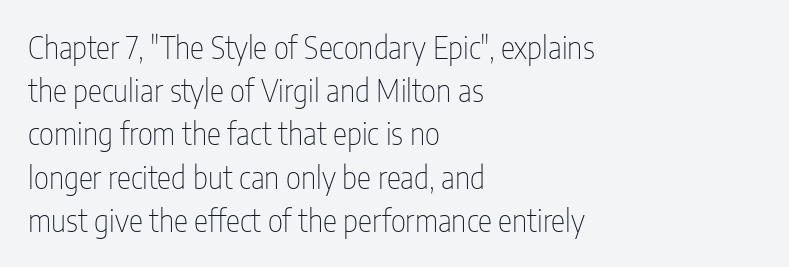
Q: Is the text bold? A: No.
Q: Is the text italic (slanted)? A: No, it is upright.
Q: Is the typeface a serif or a sans-serif typeface? A: Sans-serif.
Q: Is the text underlined? A: No.
Q: How is the paragraph aligned? A: Left-aligned.
Q: Is the spacing between letters normal or unusually wide? A: Normal.
Q: Is the spacing between lines tight, normal or loose? A: Normal.
Q: Width (condensed, normal, or wide)? A: Condensed.
Q: Stroke contrast? A: Low.
Q: x-height? A: Medium.
Q: Monospaced? A: No.
